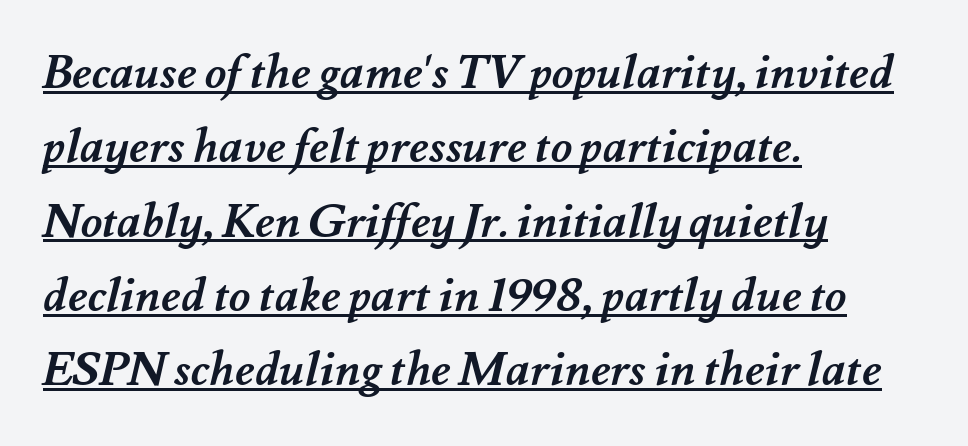
The image shows 47 px semibold type; set left-aligned, normal line spacing (1.58x), normal letter spacing, underlined; medium stroke contrast and a small x-height.
